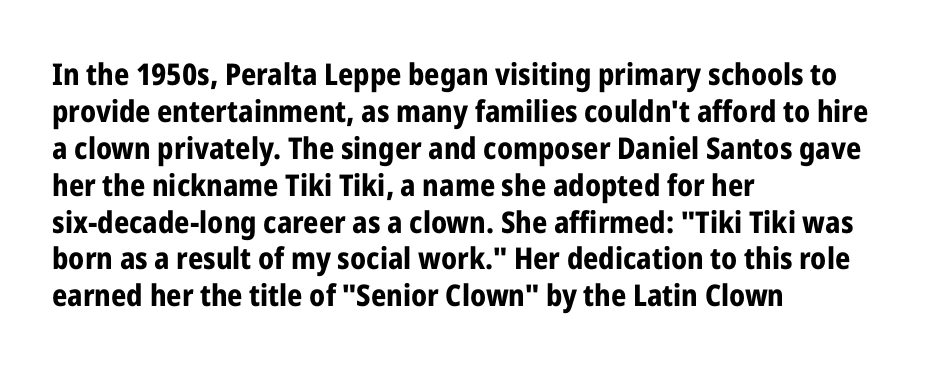
The image shows 30 px bold, condensed sans-serif type, upright; set left-aligned, line spacing 1.23x, normal letter spacing, not underlined; low stroke contrast and a medium x-height.
